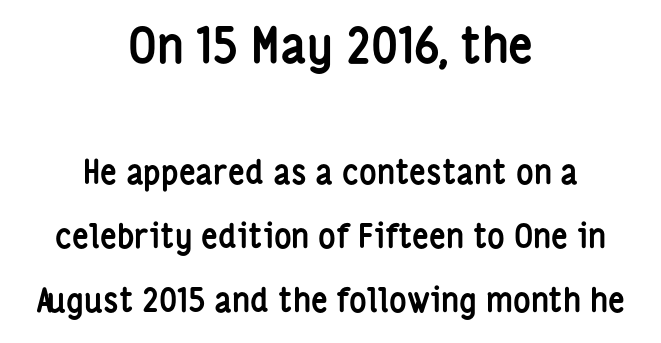
Heavy-handed strokes throughout: this text is bold. Honestly, there is no underline to notice here at all. Size contrast runs from large at the top to small at the bottom. Does the type have serifs? No, each stem ends abruptly. Posture: vertical. Inter-character spacing is left at the font's built-in metrics.
